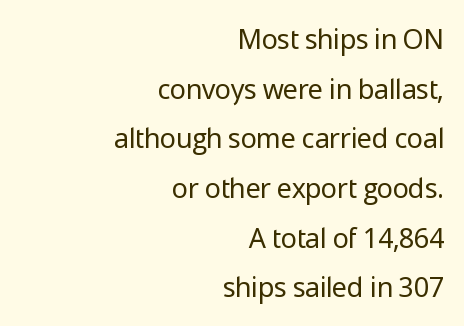
The image shows 27 px text type, upright; set right-aligned, line spacing 1.84x, normal letter spacing, not underlined.
